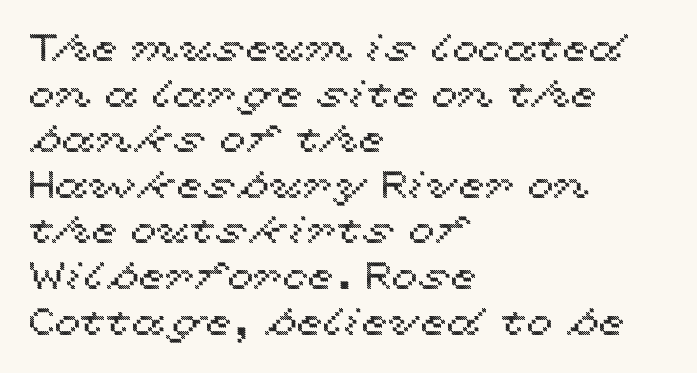
{"width": "wide", "x_height": "medium", "monospaced": "no", "underline": "no", "align": "left", "line_spacing_ratio": 1.2, "letter_spacing": "normal", "letter_spacing_em": 0.0, "glyph_px": 38}
